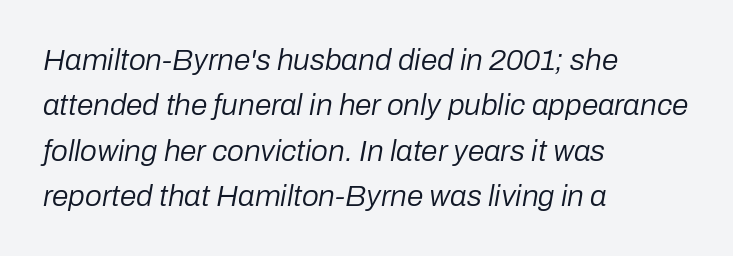
Emphasis-style slanted type is in use. Horizontal bands of white between lines are of average thickness. Observe the ordinary spacing: letters are neighbours, not strangers. The passage shown is not bold in any degree. Compared with a centered layout, this one pins lines to the left instead. Underlining? Definitely not there.
